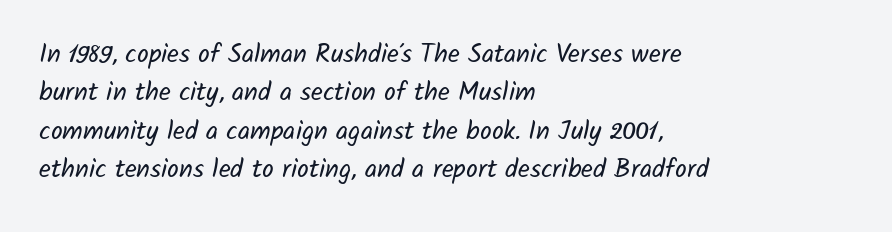
Q: Is the text bold? A: No.
Q: Is the text underlined? A: No.
Q: How is the paragraph aligned? A: Left-aligned.
Q: Is the spacing between letters normal or unusually wide? A: Normal.
Q: Is the spacing between lines tight, normal or loose? A: Normal.
